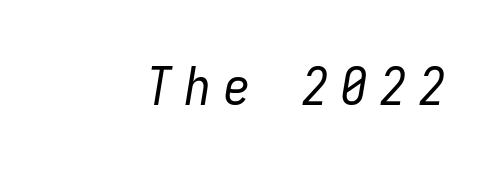
{"italic": "yes", "lean": "right", "slant_degrees": 9, "bold": "no", "weight": "regular", "width": "condensed", "stroke_contrast": "low", "x_height": "medium", "monospaced": "yes", "underline": "no", "letter_spacing": "wide", "letter_spacing_em": 0.25, "glyph_px": 52}
